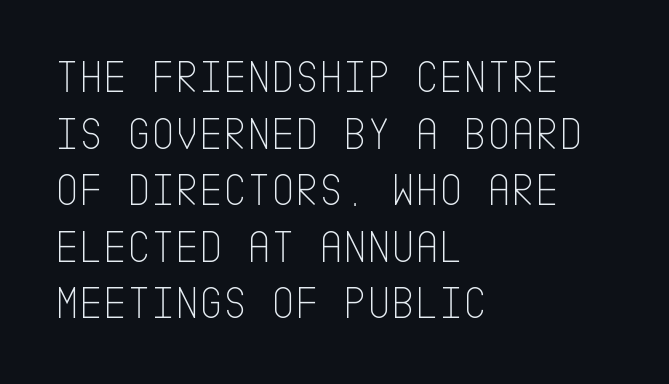
The image shows 46 px thin, condensed sans-serif type, upright; set left-aligned, line spacing 1.23x, normal letter spacing, not underlined; low stroke contrast and a large x-height.
